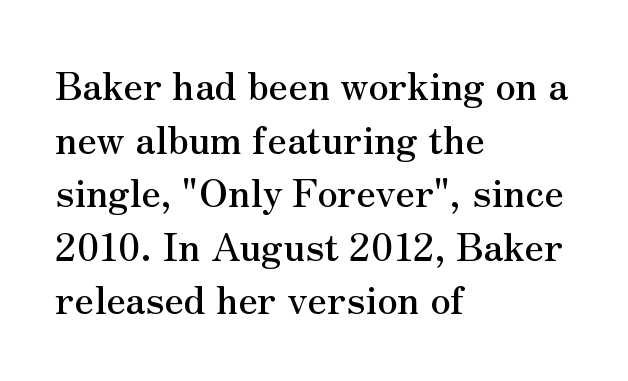
The image shows 38 px serif type, upright; set left-aligned, normal line spacing (1.41x), normal letter spacing, not underlined; medium stroke contrast and a small x-height.
